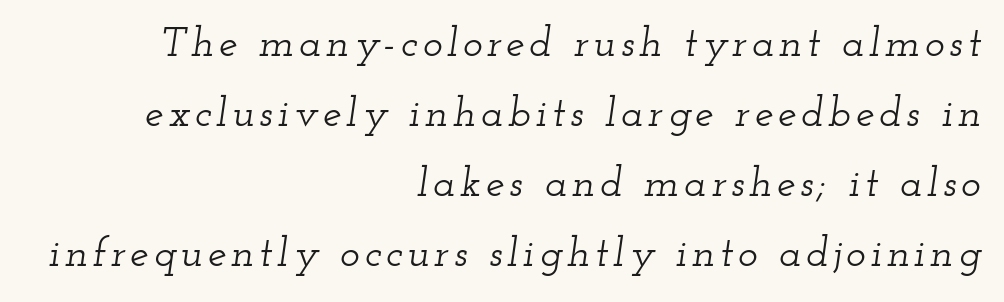
{"serif": "yes", "italic": "yes", "lean": "right", "slant_degrees": 12, "width": "wide", "stroke_contrast": "low", "x_height": "small", "monospaced": "no", "underline": "no", "align": "right", "line_spacing": "normal", "line_spacing_ratio": 1.67, "glyph_px": 42}
